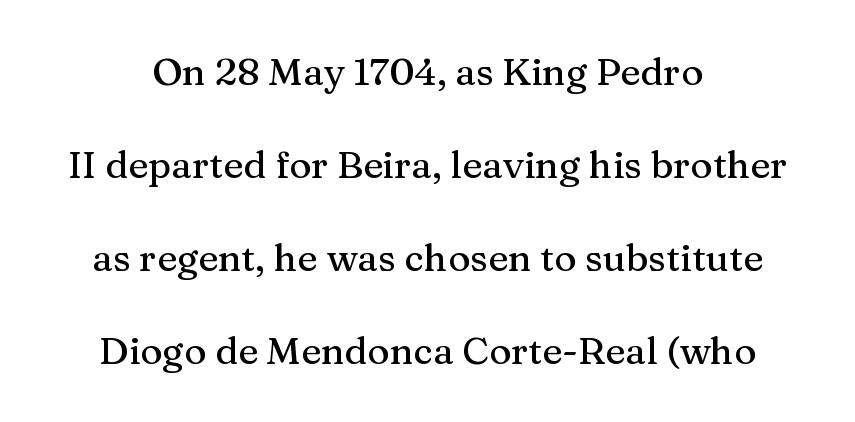
It's the straight-up-and-down kind of type. Quick note: underline off. Characters follow at the spacing the type designer built in. The setting favours the middle, as headings and verse often do. Successive baselines arrive slowly, with a big drop between each. The passage shown is typed in a proportional face where columns would drift.
